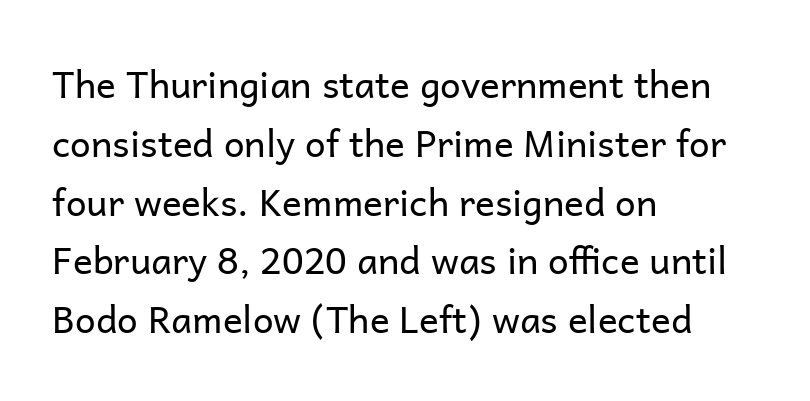
The image shows 37 px regular-weight sans-serif type, upright; set left-aligned, normal line spacing (1.59x), normal letter spacing, not underlined; low stroke contrast and a medium x-height.
